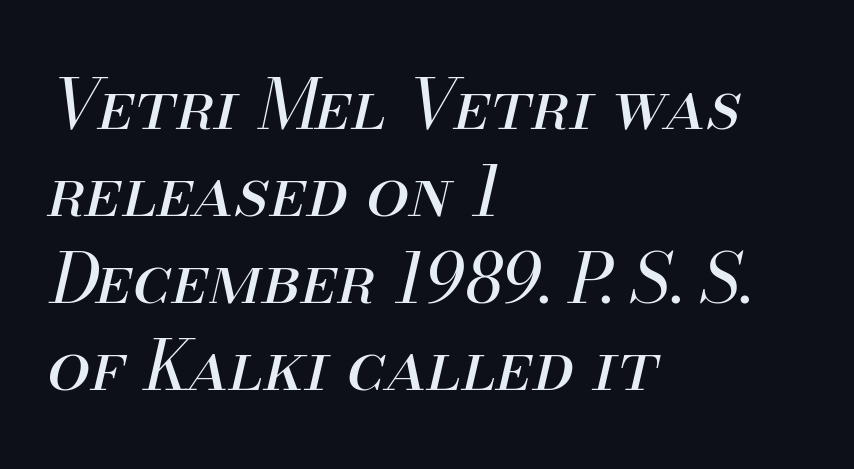
Q: Is the text bold? A: No.
Q: Is the text italic (slanted)? A: Yes, it leans right by about 13 degrees.
Q: Is the text underlined? A: No.
Q: How is the paragraph aligned? A: Left-aligned.
Q: Is the spacing between letters normal or unusually wide? A: Normal.
Q: Is the spacing between lines tight, normal or loose? A: Normal.
Q: Width (condensed, normal, or wide)? A: Normal.
Q: Stroke contrast? A: Medium.
Q: x-height? A: Small.
Q: Monospaced? A: No.
